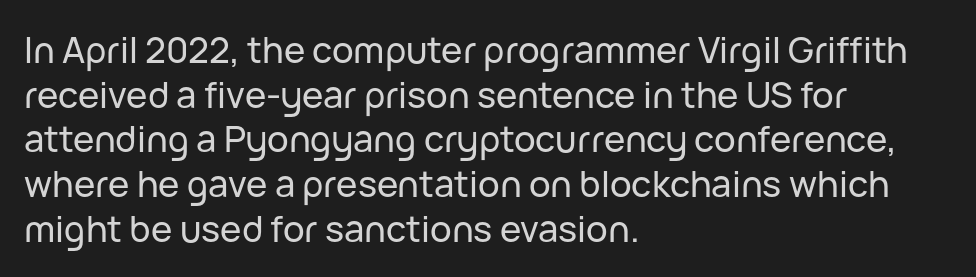
The image shows 36 px sans-serif type, upright; set left-aligned, line spacing 1.24x, normal letter spacing, not underlined; low stroke contrast and a medium x-height.
